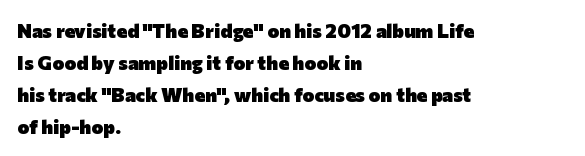
{"italic": "no", "bold": "yes", "underline": "no", "align": "left", "line_spacing": "normal", "line_spacing_ratio": 1.6, "letter_spacing": "normal", "letter_spacing_em": 0.0, "glyph_px": 20}
